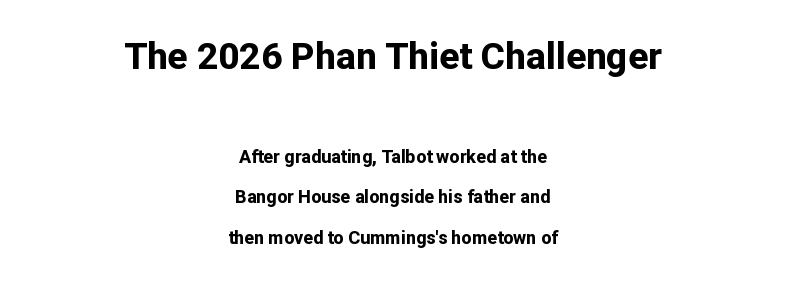
{"serif": "no", "italic": "no", "bold": "yes", "weight": "bold", "width": "normal", "stroke_contrast": "low", "x_height": "medium", "monospaced": "no", "underline": "no", "align": "center", "line_spacing": "loose", "line_spacing_ratio": 2.25, "letter_spacing": "normal", "letter_spacing_em": 0.0, "larger_block": "first", "size_ratio": 2.06, "glyph_px": 37}
